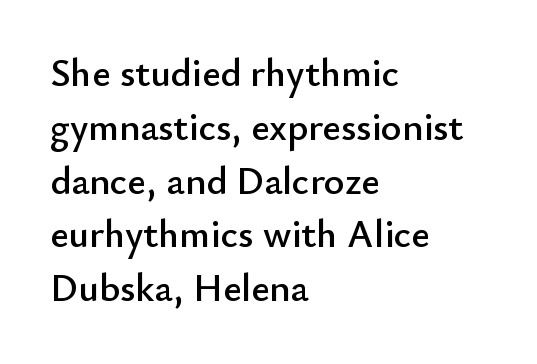
{"serif": "no", "italic": "no", "width": "normal", "stroke_contrast": "low", "x_height": "small", "monospaced": "no", "underline": "no", "align": "left", "line_spacing": "normal", "line_spacing_ratio": 1.38, "letter_spacing": "normal", "letter_spacing_em": 0.0, "glyph_px": 39}
